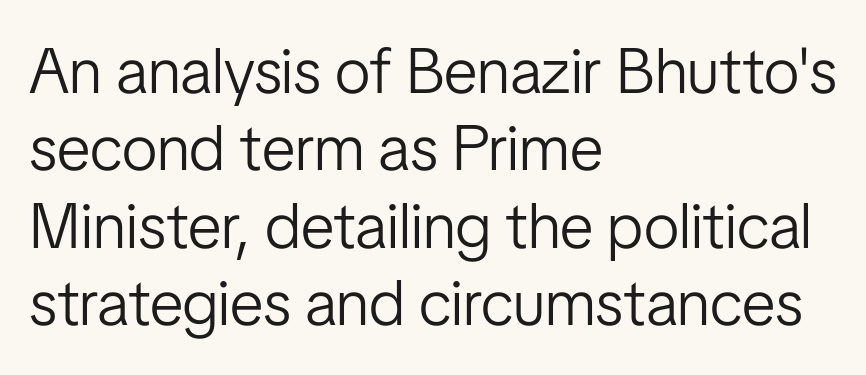
Q: Is the text bold? A: No.
Q: Is the text italic (slanted)? A: No, it is upright.
Q: Is the typeface a serif or a sans-serif typeface? A: Sans-serif.
Q: Is the text underlined? A: No.
Q: How is the paragraph aligned? A: Left-aligned.
Q: Is the spacing between letters normal or unusually wide? A: Normal.
Q: Width (condensed, normal, or wide)? A: Condensed.
Q: Stroke contrast? A: Low.
Q: x-height? A: Medium.
Q: Monospaced? A: No.
